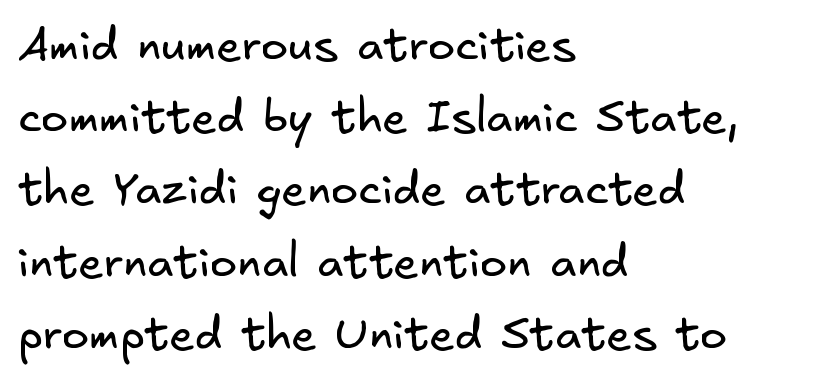
{"serif": "no", "bold": "no", "weight": "regular", "width": "normal", "stroke_contrast": "low", "x_height": "small", "underline": "no", "align": "left", "line_spacing": "normal", "line_spacing_ratio": 1.57, "letter_spacing": "normal", "letter_spacing_em": 0.0, "glyph_px": 46}
